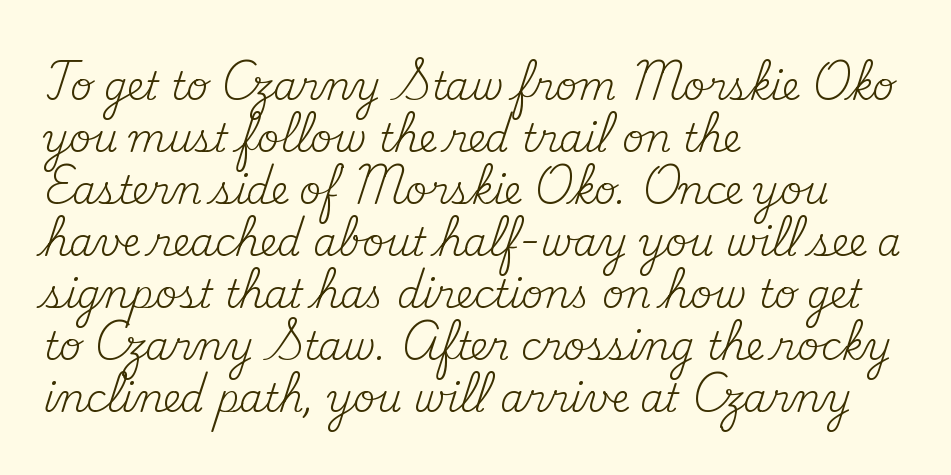
The image shows 38 px regular-weight serif type; set left-aligned, normal line spacing (1.37x), normal letter spacing, not underlined; medium stroke contrast and a small x-height.
